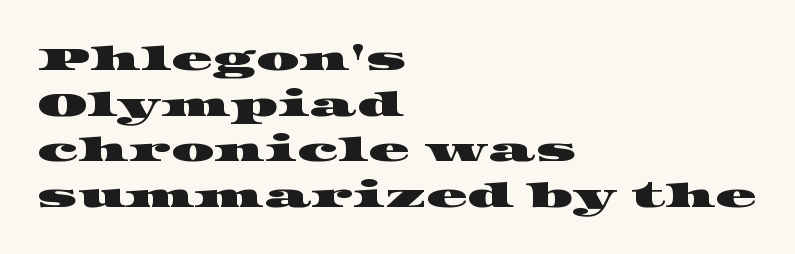
The compositor pushed each line to the left boundary. One glance says typical: line gaps are just what's usual. The area under the type is left untouched. Here the designer chose a conventional face with non-uniform glyph widths. The letterforms sit shoulder to shoulder at normal distance.
